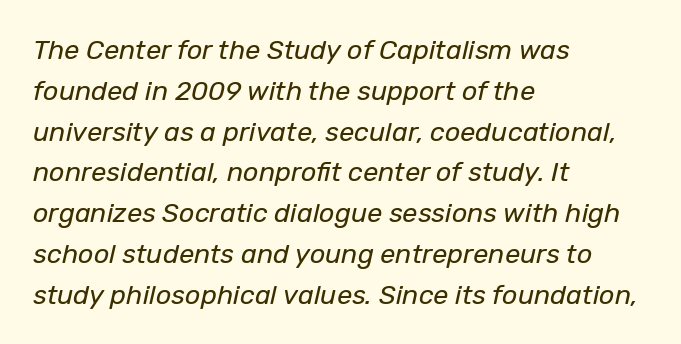
The image shows 27 px text type, italic (leaning right); set left-aligned, normal line spacing (1.51x), normal letter spacing, not underlined.
